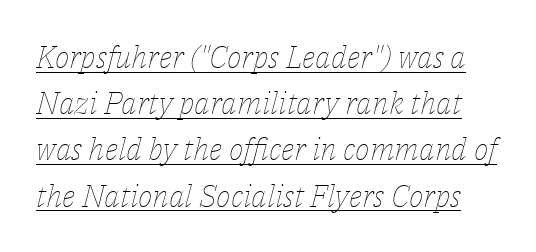
{"italic": "yes", "lean": "right", "slant_degrees": 14, "bold": "no", "weight": "thin", "width": "normal", "stroke_contrast": "low", "x_height": "medium", "monospaced": "no", "underline": "yes", "line_spacing": "normal", "line_spacing_ratio": 1.49, "letter_spacing": "normal", "letter_spacing_em": 0.0, "glyph_px": 31}
